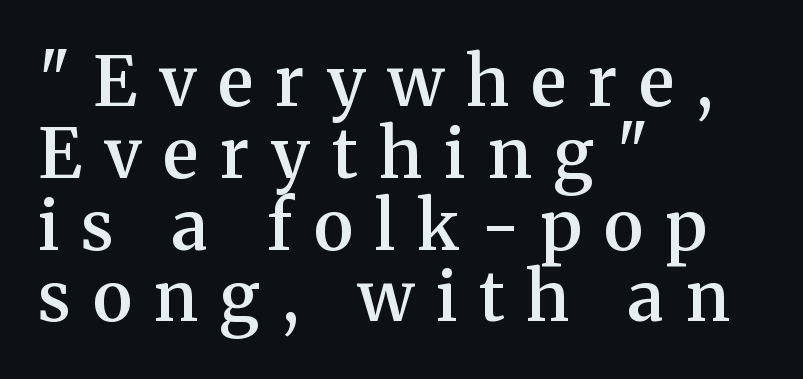
{"serif": "yes", "italic": "no", "bold": "semi", "weight": "semibold", "width": "normal", "stroke_contrast": "medium", "x_height": "medium", "monospaced": "no", "underline": "no", "align": "left", "line_spacing": "tight", "line_spacing_ratio": 1.04, "letter_spacing": "wide", "letter_spacing_em": 0.32, "glyph_px": 69}
